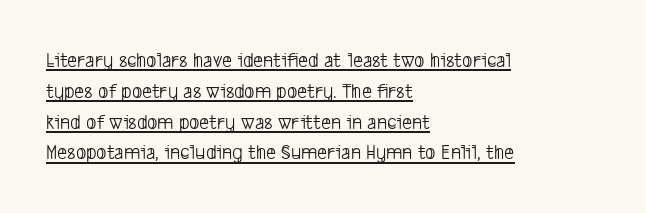
{"bold": "no", "underline": "yes", "align": "left", "line_spacing": "normal", "line_spacing_ratio": 1.4, "letter_spacing": "normal", "letter_spacing_em": 0.0, "glyph_px": 22}
